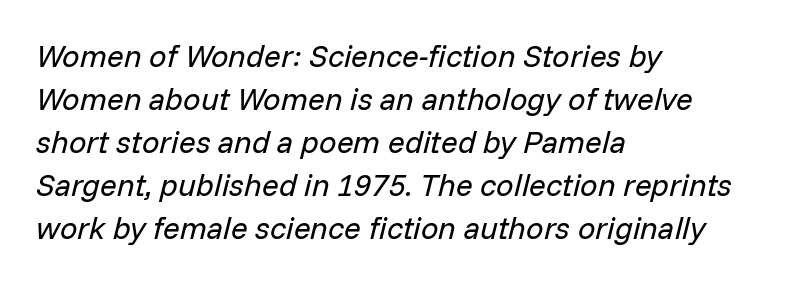
{"italic": "yes", "lean": "right", "slant_degrees": 14, "bold": "no", "weight": "regular", "width": "normal", "stroke_contrast": "low", "x_height": "medium", "monospaced": "no", "underline": "no", "align": "left", "line_spacing": "normal", "line_spacing_ratio": 1.39, "letter_spacing": "normal", "letter_spacing_em": 0.0, "glyph_px": 31}
